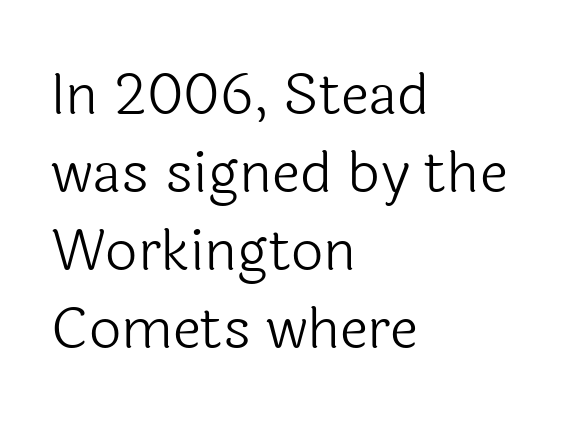
{"serif": "no", "italic": "no", "bold": "no", "weight": "light", "width": "normal", "x_height": "medium", "monospaced": "no", "underline": "no", "align": "left", "line_spacing": "normal", "line_spacing_ratio": 1.37, "letter_spacing": "normal", "letter_spacing_em": 0.0, "glyph_px": 57}
